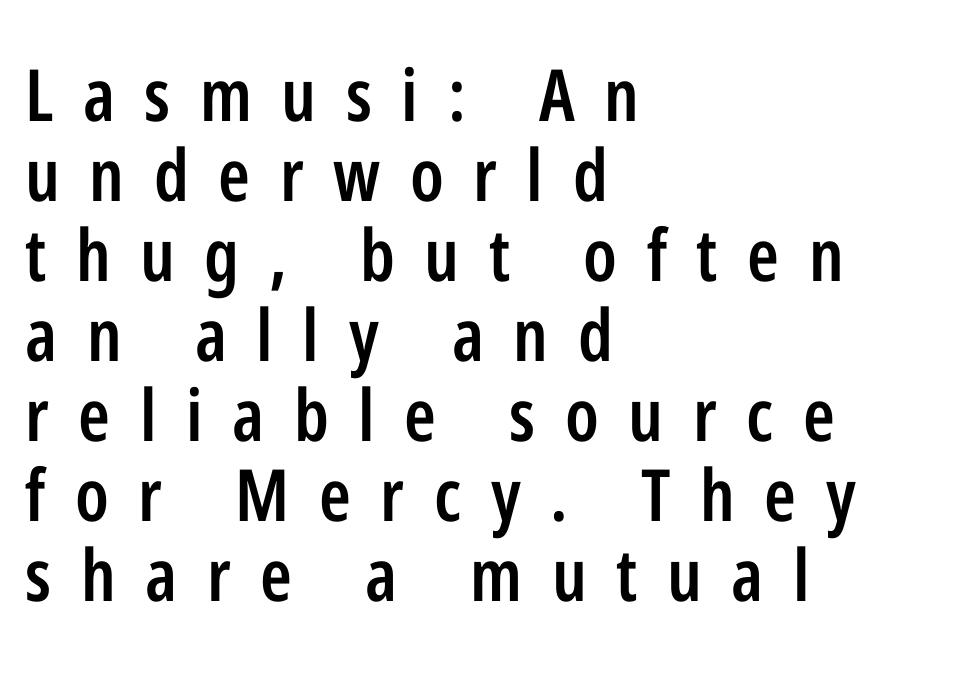
{"serif": "no", "italic": "no", "bold": "semi", "weight": "semibold", "width": "condensed", "stroke_contrast": "low", "x_height": "medium", "monospaced": "no", "underline": "no", "align": "left", "line_spacing": "tight", "line_spacing_ratio": 1.11, "letter_spacing": "wide", "letter_spacing_em": 0.41, "glyph_px": 72}
